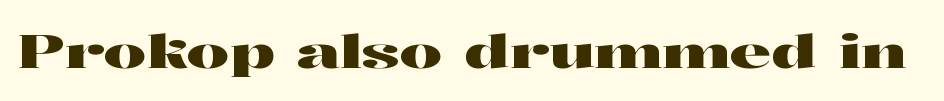
{"serif": "yes", "italic": "no", "width": "wide", "stroke_contrast": "high", "x_height": "medium", "monospaced": "no", "underline": "no", "letter_spacing": "normal", "letter_spacing_em": 0.0, "glyph_px": 47}
